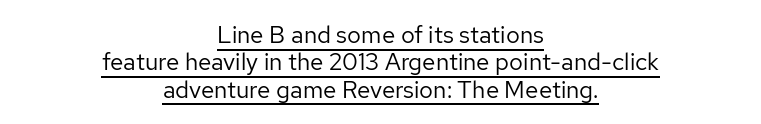
The image shows 24 px text type, upright; set centered, tight line spacing (1.14x), normal letter spacing, underlined.
